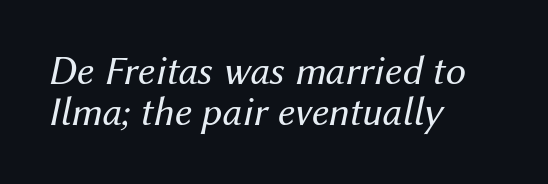
{"italic": "yes", "lean": "right", "slant_degrees": 12, "bold": "no", "weight": "regular", "width": "normal", "stroke_contrast": "medium", "x_height": "medium", "monospaced": "no", "underline": "no", "align": "left", "line_spacing": "tight", "line_spacing_ratio": 1.01, "letter_spacing": "normal", "letter_spacing_em": 0.0, "glyph_px": 41}
